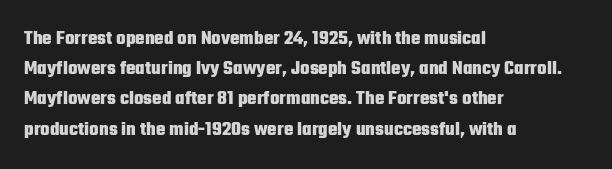
Where is the straight margin? On the left. Between one letter and the next there's only the usual sliver of space. Is there any slant? The stems are plumb. Every letter is thick-stroked: bold, no question.
